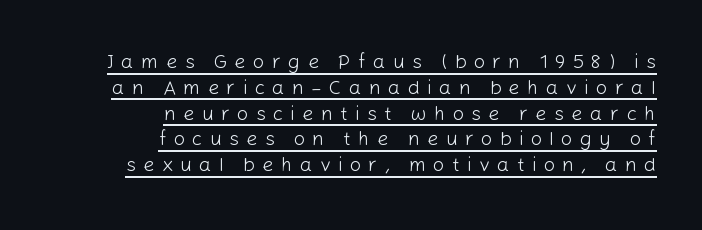
{"italic": "no", "bold": "no", "underline": "yes", "align": "right", "line_spacing": "normal", "line_spacing_ratio": 1.29, "letter_spacing": "wide", "letter_spacing_em": 0.36, "glyph_px": 20}
